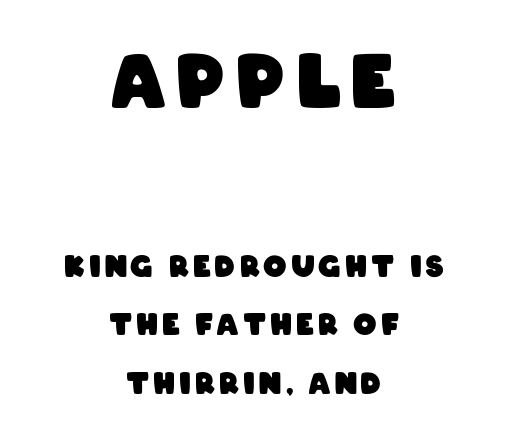
The image shows 73 px heavy, condensed sans-serif type; set centered, loose line spacing (2.02x), not underlined; the first (top) block is 2.52x larger; low stroke contrast and a large x-height.
